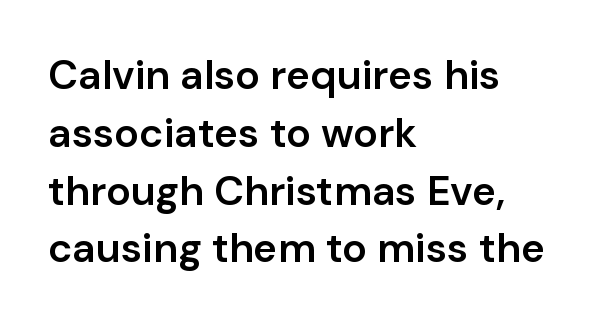
The image shows 41 px semibold sans-serif type, upright; set left-aligned, normal line spacing (1.41x), normal letter spacing, not underlined; low stroke contrast and a medium x-height.
